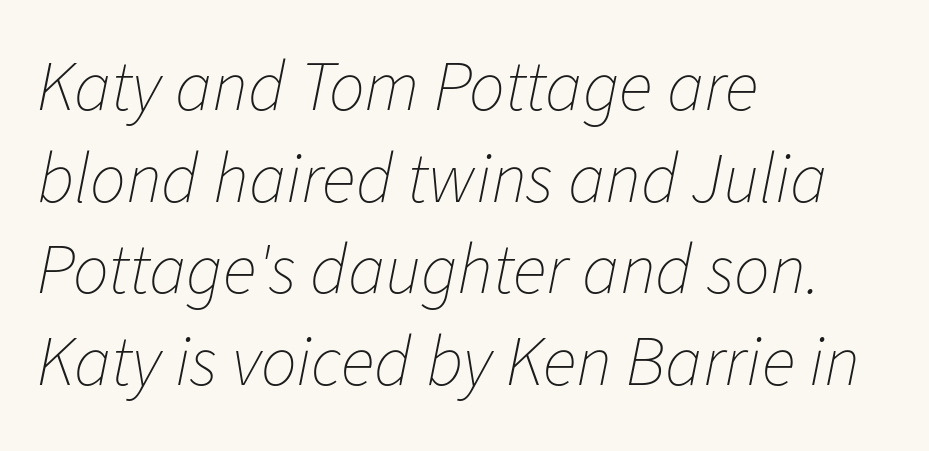
The image shows 71 px thin type, italic (leaning right); set left-aligned, normal line spacing (1.29x), normal letter spacing, not underlined; low stroke contrast and a medium x-height.
